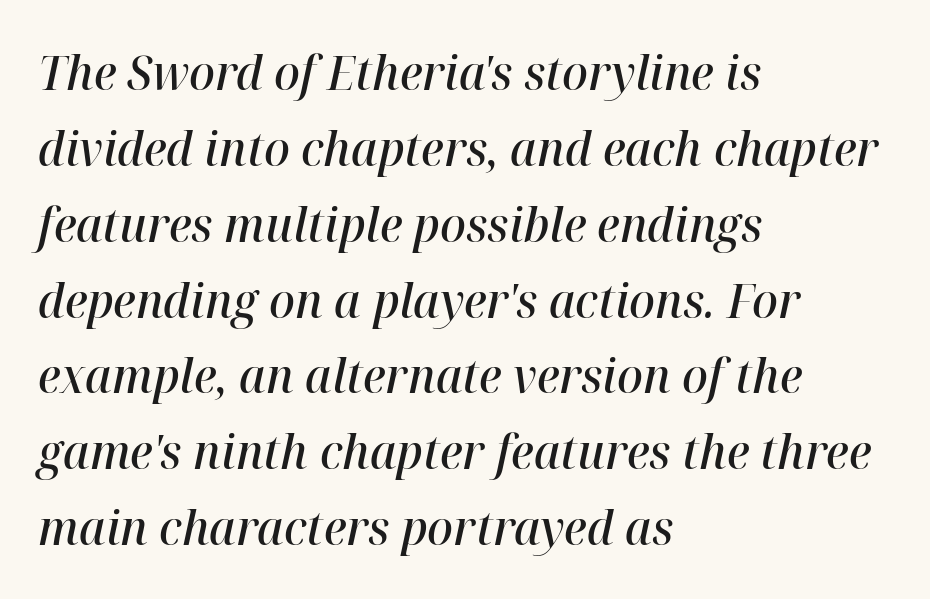
Q: Is the text bold? A: Semi-bold.
Q: Is the text italic (slanted)? A: Yes, it leans right by about 12 degrees.
Q: Is the text underlined? A: No.
Q: How is the paragraph aligned? A: Left-aligned.
Q: Is the spacing between letters normal or unusually wide? A: Normal.
Q: Is the spacing between lines tight, normal or loose? A: Normal.
Q: Width (condensed, normal, or wide)? A: Normal.
Q: Stroke contrast? A: High.
Q: x-height? A: Medium.
Q: Monospaced? A: No.
